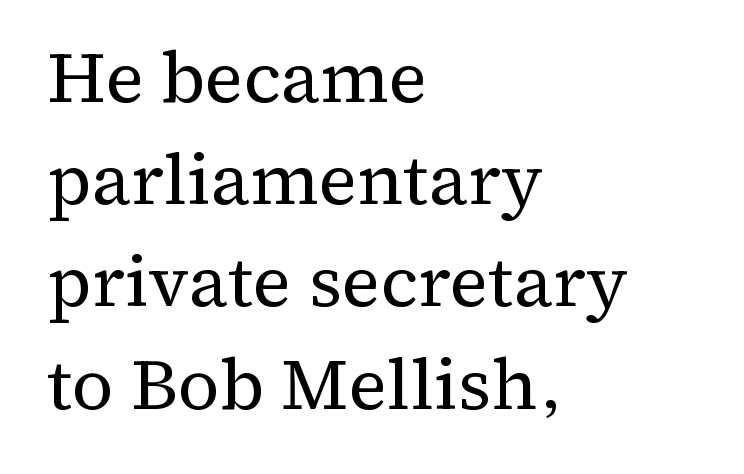
Q: Is the text bold? A: No.
Q: Is the text italic (slanted)? A: No, it is upright.
Q: Is the typeface a serif or a sans-serif typeface? A: Serif.
Q: Is the text underlined? A: No.
Q: How is the paragraph aligned? A: Left-aligned.
Q: Is the spacing between letters normal or unusually wide? A: Normal.
Q: Is the spacing between lines tight, normal or loose? A: Normal.
Q: Width (condensed, normal, or wide)? A: Normal.
Q: Stroke contrast? A: Medium.
Q: x-height? A: Medium.
Q: Monospaced? A: No.
